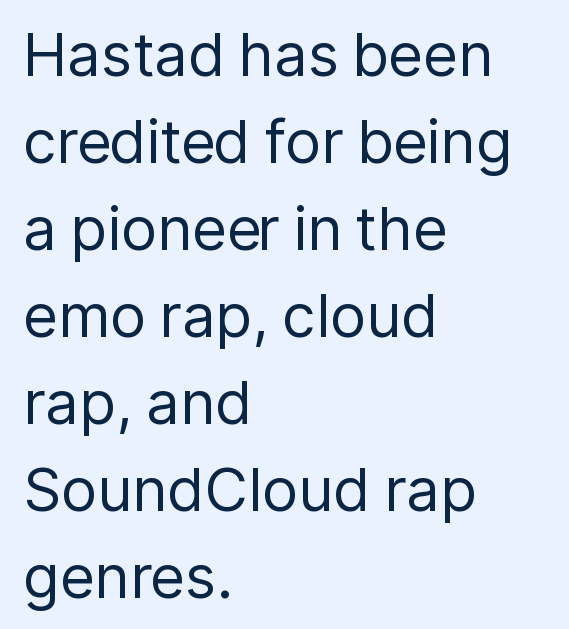
The typeface chosen for these lines omits serifs. This sample uses an upright cut, with every glyph sitting square on the baseline. The letterforms sit shoulder to shoulder at normal distance. Descenders hang freely into open space. A typesetter would call this proportional, since set widths differ per character. Evenly set lines give the paragraph a standard silhouette.
